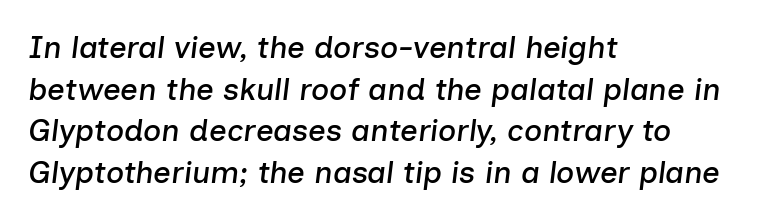
The image shows 31 px text type, italic (leaning right); set left-aligned, normal line spacing (1.34x), normal letter spacing, not underlined; low stroke contrast and a medium x-height.
